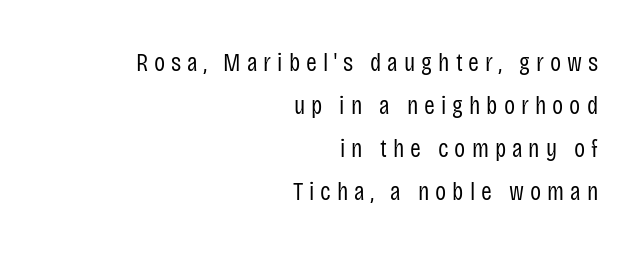
{"italic": "no", "bold": "no", "underline": "no", "align": "right", "line_spacing": "normal", "line_spacing_ratio": 1.65, "letter_spacing": "wide", "letter_spacing_em": 0.23, "glyph_px": 26}
